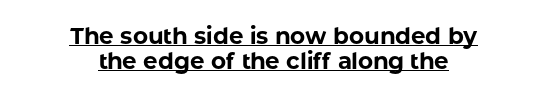
Q: Is the text bold? A: Yes.
Q: Is the text italic (slanted)? A: No, it is upright.
Q: Is the text underlined? A: Yes.
Q: How is the paragraph aligned? A: Centered.
Q: Is the spacing between letters normal or unusually wide? A: Normal.
Q: Is the spacing between lines tight, normal or loose? A: Tight.
